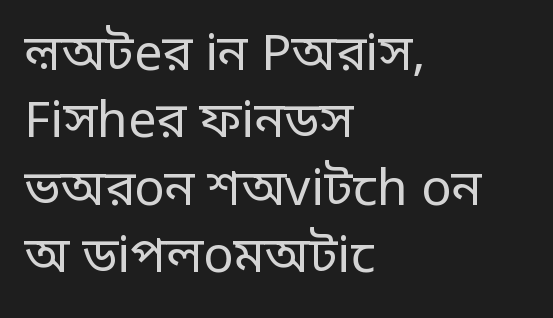
You could call the tracking neutral — neither tight nor loose. What's the leading like? Ordinary, nothing unusual. The weight would be labelled regular, book, light, or lighter still. The gap between lines stays unmarked. This sample has the flowing, uneven cadence of proportional lettering.
